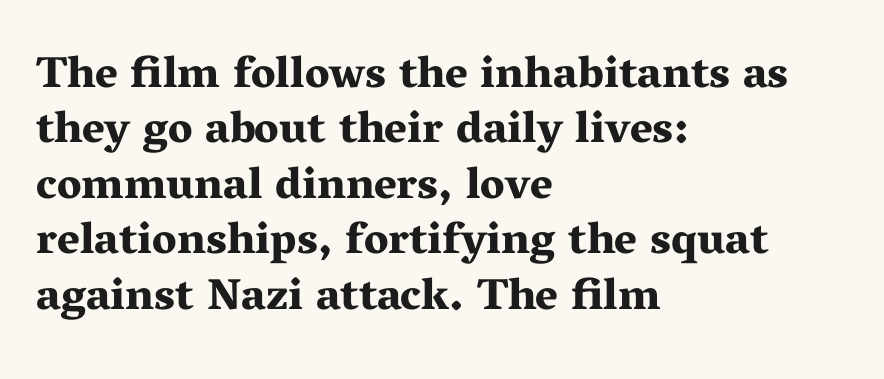
Between one letter and the next there's only the usual sliver of space. Note the varied advance widths — an 'i' is clearly narrower than an 'm'. Its strokes are broad and dark, the hallmark of bold type. Leading matches the norm, producing a regular column. The characters display serif detailing at their extremities.
